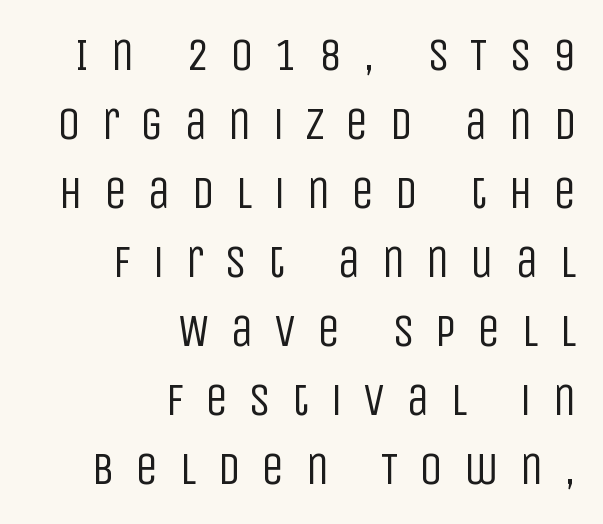
Q: Is the text bold? A: No.
Q: Is the text italic (slanted)? A: No, it is upright.
Q: Is the typeface a serif or a sans-serif typeface? A: Sans-serif.
Q: Is the text underlined? A: No.
Q: How is the paragraph aligned? A: Right-aligned.
Q: Is the spacing between letters normal or unusually wide? A: Unusually wide.
Q: Is the spacing between lines tight, normal or loose? A: Normal.
Q: Width (condensed, normal, or wide)? A: Condensed.
Q: Stroke contrast? A: Low.
Q: x-height? A: Large.
Q: Monospaced? A: No.
